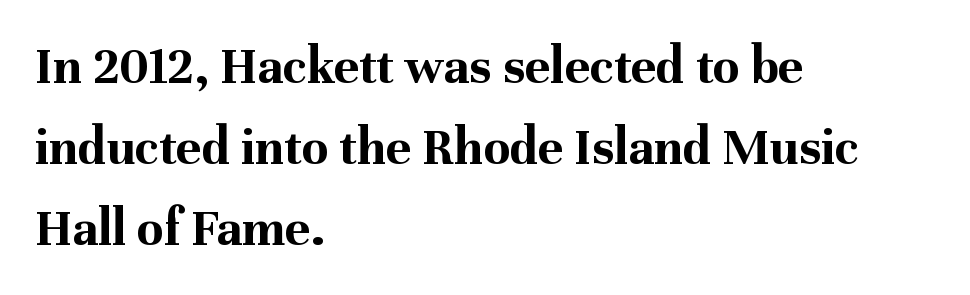
Q: Is the text bold? A: Yes.
Q: Is the text italic (slanted)? A: No, it is upright.
Q: Is the typeface a serif or a sans-serif typeface? A: Serif.
Q: Is the text underlined? A: No.
Q: How is the paragraph aligned? A: Left-aligned.
Q: Is the spacing between letters normal or unusually wide? A: Normal.
Q: Is the spacing between lines tight, normal or loose? A: Normal.
Q: Width (condensed, normal, or wide)? A: Normal.
Q: Stroke contrast? A: Medium.
Q: x-height? A: Medium.
Q: Monospaced? A: No.
